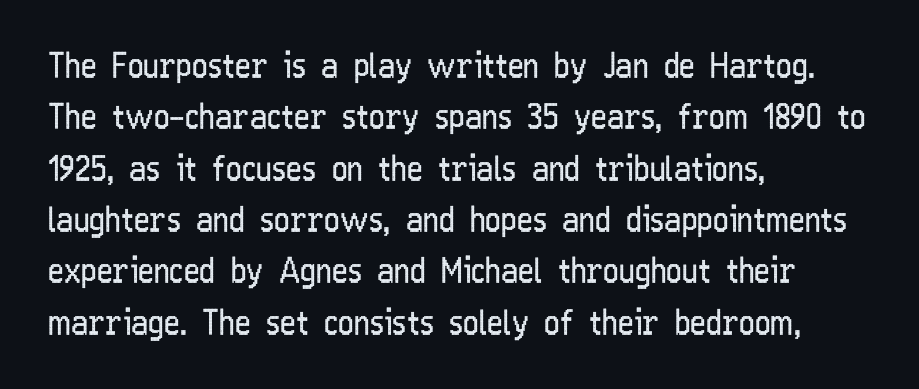
Nope, not italic — everything's standing straight. Characters follow at the spacing the type designer built in. Which margin do the lines hug? The left one — the right edge is uneven. Horizontal bands of white between lines are of average thickness.
